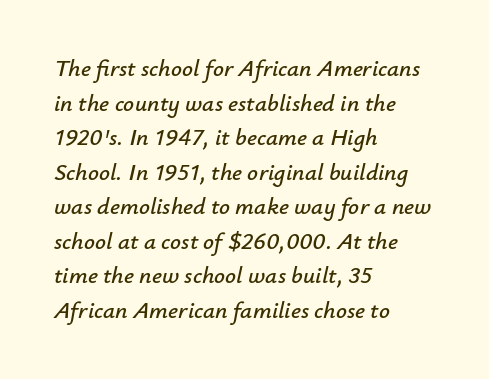
Anything drawn beneath the words? Only blank space. Rows of type keep a routine distance in the vertical direction. Compared with typical body copy, the letter spacing here is the same. This rendering uses left alignment, leaving the right contour irregular. The lettering tilts uniformly, giving the passage an italic look.
